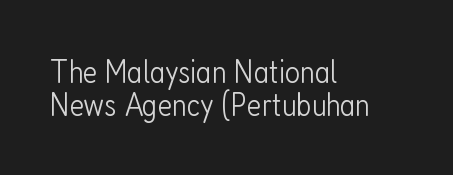
The image shows 33 px light, condensed sans-serif type, upright; set left-aligned, tight line spacing (1.01x), normal letter spacing, not underlined; low stroke contrast and a medium x-height.
